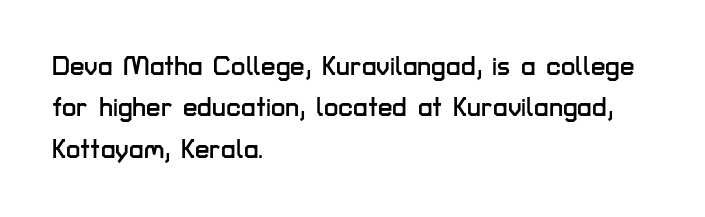
The image shows 26 px text type, upright; set left-aligned, normal line spacing (1.59x), normal letter spacing, not underlined.
